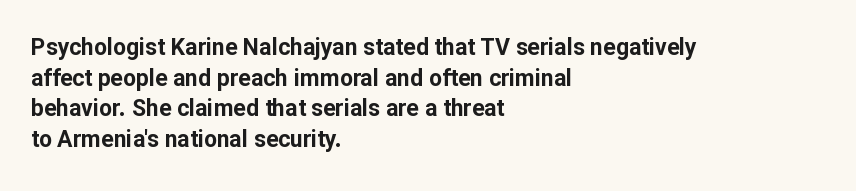
The image shows 23 px bold type, upright; set left-aligned, normal line spacing (1.33x), normal letter spacing, not underlined.
